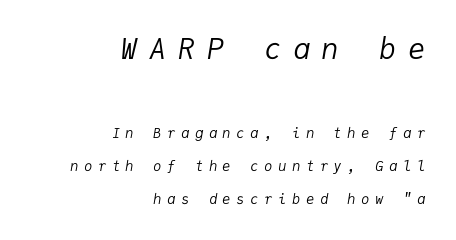
The passage shown begins with its larger block and ends with its smaller one. Honestly, the rows look like they've been pulled way apart. This sample has the even, mechanical cadence of fixed-width lettering. Letters rest on an invisible, unmarked baseline. These lines stack with their right ends in a neat column. The text carries the slant typical of an italic or oblique font.
